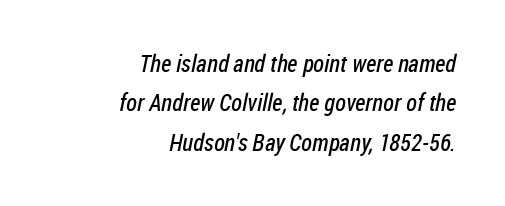
The image shows 24 px text type; set right-aligned, normal line spacing (1.64x), normal letter spacing, not underlined.
